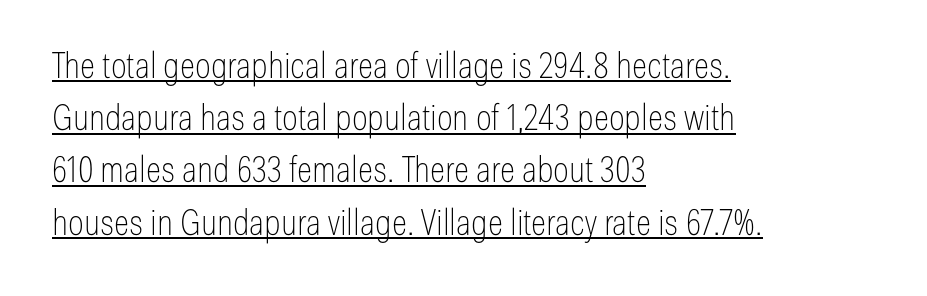
Vertically, the passage feels balanced, rows spaced as you'd expect. Nothing sits at the stroke ends, so this counts as sans-serif. Beneath each row of characters lies a ruled line. These lines are rendered in a variable-pitch font.
